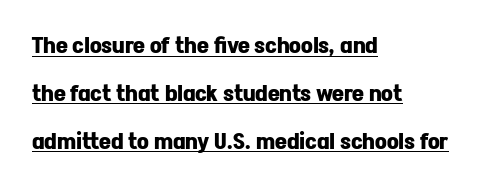
Q: Is the text bold? A: Yes.
Q: Is the text italic (slanted)? A: No, it is upright.
Q: Is the text underlined? A: Yes.
Q: How is the paragraph aligned? A: Left-aligned.
Q: Is the spacing between letters normal or unusually wide? A: Normal.
Q: Is the spacing between lines tight, normal or loose? A: Loose.
